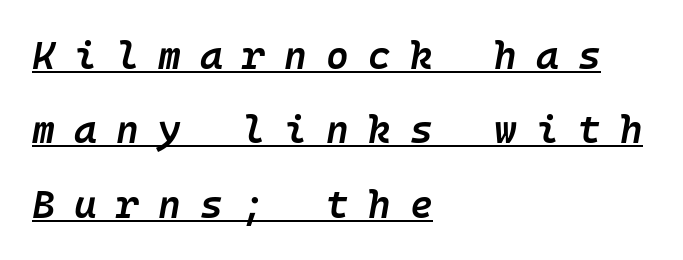
Q: Is the text bold? A: Semi-bold.
Q: Is the text italic (slanted)? A: Yes, it leans right by about 10 degrees.
Q: Is the text underlined? A: Yes.
Q: How is the paragraph aligned? A: Left-aligned.
Q: Is the spacing between letters normal or unusually wide? A: Unusually wide.
Q: Is the spacing between lines tight, normal or loose? A: Loose.
Q: Width (condensed, normal, or wide)? A: Normal.
Q: Stroke contrast? A: Low.
Q: x-height? A: Medium.
